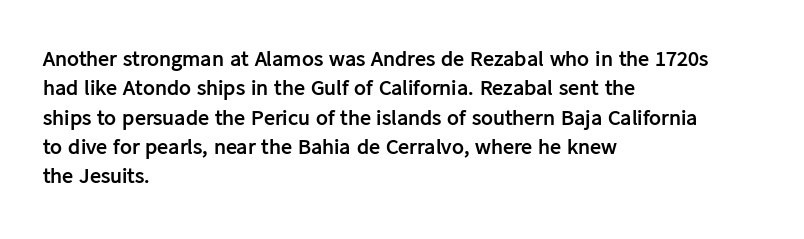
Q: Is the text bold? A: Yes.
Q: Is the text italic (slanted)? A: No, it is upright.
Q: Is the text underlined? A: No.
Q: How is the paragraph aligned? A: Left-aligned.
Q: Is the spacing between letters normal or unusually wide? A: Normal.
Q: Is the spacing between lines tight, normal or loose? A: Normal.
